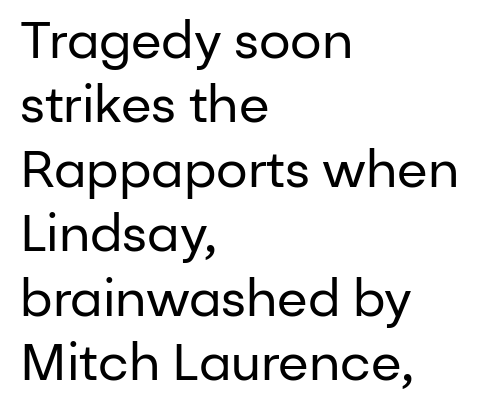
Q: Is the text bold? A: No.
Q: Is the text italic (slanted)? A: No, it is upright.
Q: Is the typeface a serif or a sans-serif typeface? A: Sans-serif.
Q: Is the text underlined? A: No.
Q: How is the paragraph aligned? A: Left-aligned.
Q: Is the spacing between letters normal or unusually wide? A: Normal.
Q: Is the spacing between lines tight, normal or loose? A: Normal.
Q: Width (condensed, normal, or wide)? A: Normal.
Q: Stroke contrast? A: Low.
Q: x-height? A: Medium.
Q: Monospaced? A: No.
